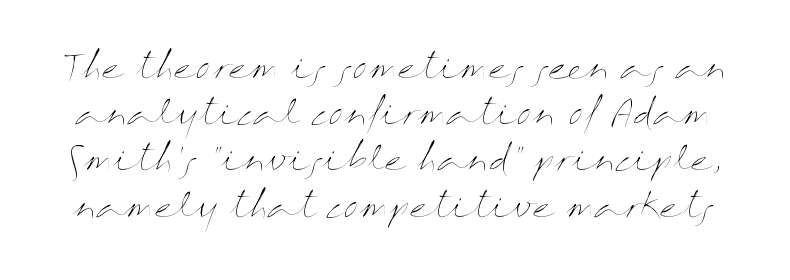
The image shows 33 px thin, wide type; set normal line spacing (1.4x), normal letter spacing, not underlined; medium stroke contrast and a medium x-height.
